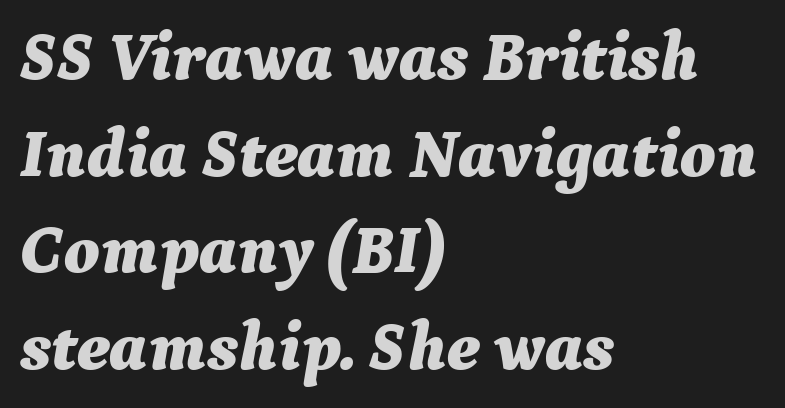
The lines in this sample share a left origin and differ only in where they stop. Compared with ordinary roman type, these characters are visibly tilted. Look at the stroke-to-counter ratio: heavy, a bold. Vertical spacing — default. Lines of text with bare space underneath.
